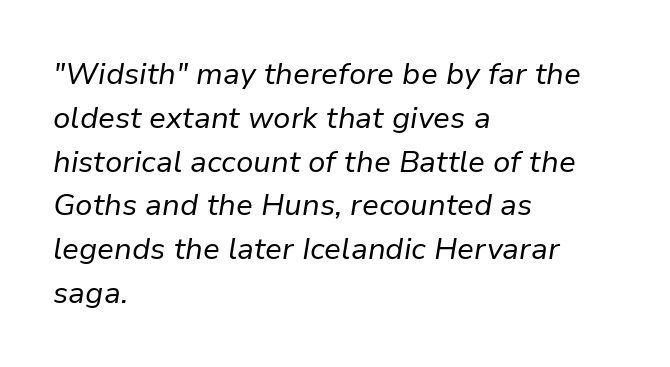
Each letter keeps its own natural width here, so spacing adapts to shape. Designer's note — italics engaged. Caption: face not bold, strokes unweighted. Short and long lines alike share a common starting point at left.
